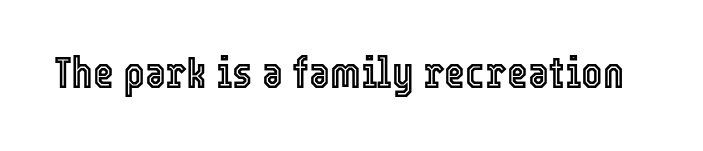
Q: Is the text italic (slanted)? A: No, it is upright.
Q: Is the text underlined? A: No.
Q: Is the spacing between letters normal or unusually wide? A: Normal.
Q: Width (condensed, normal, or wide)? A: Condensed.
Q: x-height? A: Medium.
Q: Monospaced? A: No.
